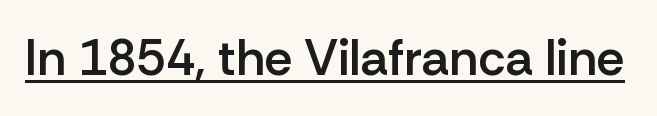
The image shows 50 px semibold sans-serif type, upright; set normal letter spacing, underlined; low stroke contrast and a medium x-height.
